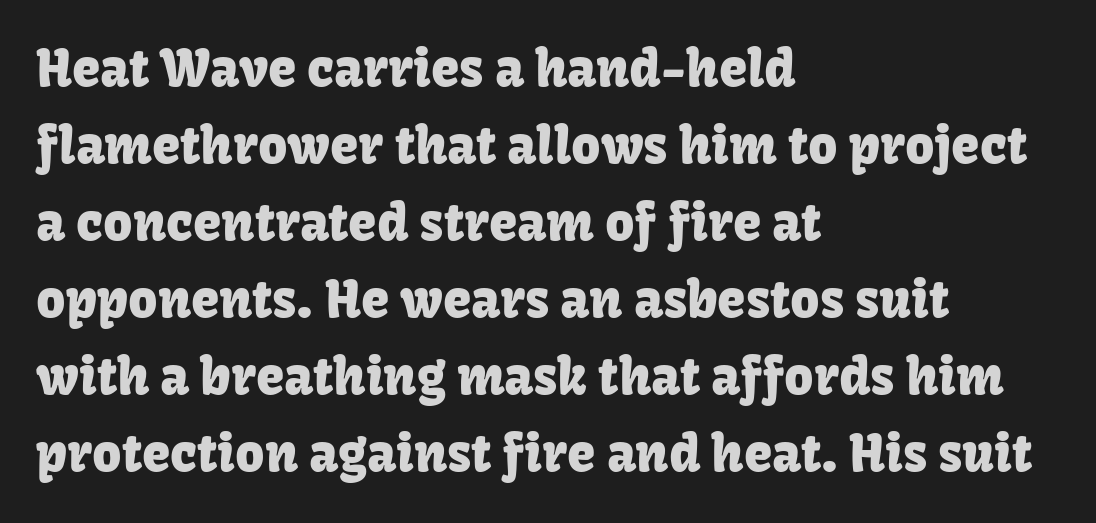
The typography opts for an upright posture over an oblique one. The rag falls on the right side of this text block. The face used here is a sans, in the tradition of grotesques and geometrics. Type without underlining. Inter-character spacing is left at the font's built-in metrics.
